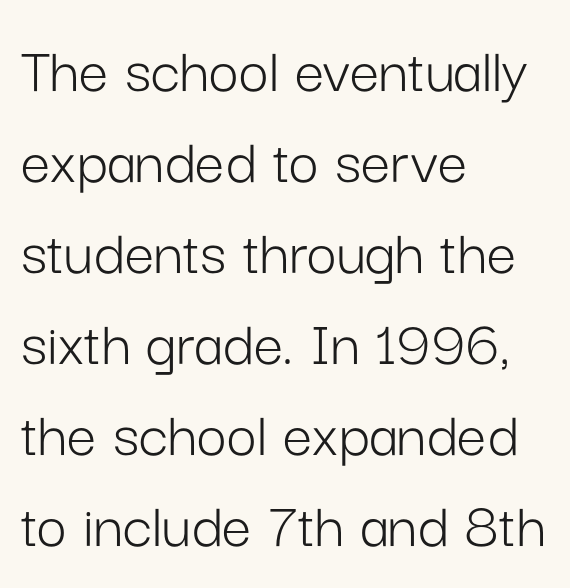
{"serif": "no", "italic": "no", "bold": "no", "weight": "light", "width": "normal", "stroke_contrast": "low", "x_height": "medium", "monospaced": "no", "underline": "no", "align": "left", "line_spacing": "normal", "line_spacing_ratio": 1.38, "letter_spacing": "normal", "letter_spacing_em": 0.0, "glyph_px": 66}
